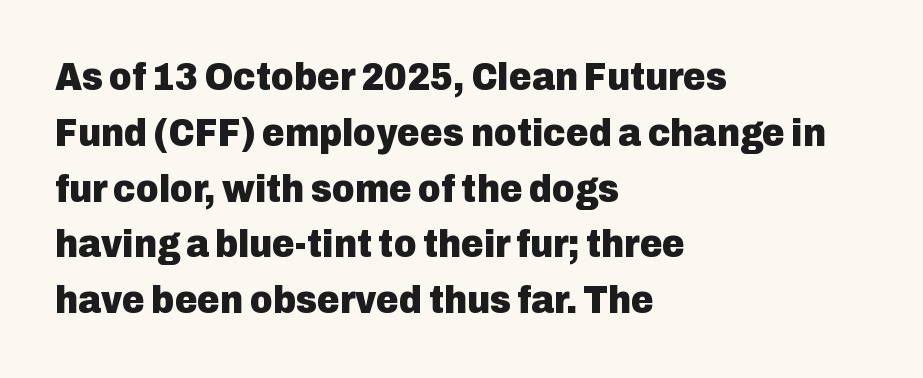
{"serif": "no", "italic": "no", "bold": "yes", "weight": "heavy", "width": "normal", "stroke_contrast": "low", "x_height": "medium", "monospaced": "no", "underline": "no", "align": "left", "line_spacing": "normal", "line_spacing_ratio": 1.43, "letter_spacing": "normal", "letter_spacing_em": 0.0, "glyph_px": 39}
